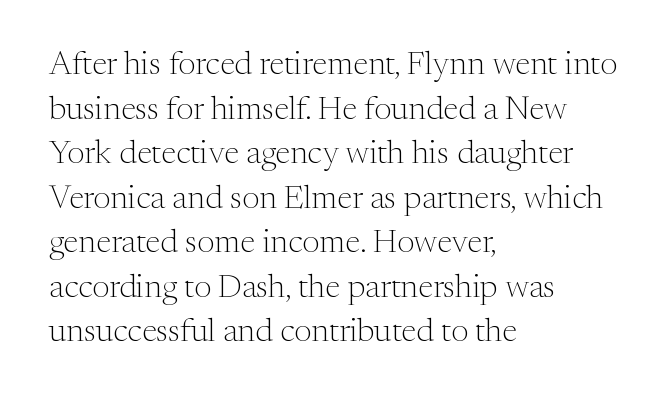
{"serif": "yes", "italic": "no", "bold": "no", "weight": "light", "width": "normal", "stroke_contrast": "medium", "x_height": "medium", "monospaced": "no", "underline": "no", "align": "left", "line_spacing": "normal", "line_spacing_ratio": 1.35, "letter_spacing": "normal", "letter_spacing_em": 0.0, "glyph_px": 33}
